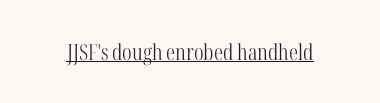
{"italic": "no", "bold": "no", "underline": "yes", "letter_spacing": "normal", "letter_spacing_em": 0.0, "glyph_px": 22}
